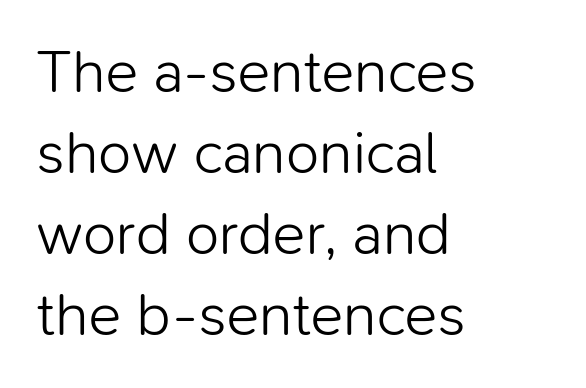
{"serif": "no", "italic": "no", "bold": "no", "weight": "light", "width": "normal", "stroke_contrast": "low", "x_height": "medium", "monospaced": "no", "underline": "no", "align": "left", "line_spacing": "normal", "line_spacing_ratio": 1.33, "letter_spacing": "normal", "letter_spacing_em": 0.0, "glyph_px": 61}
